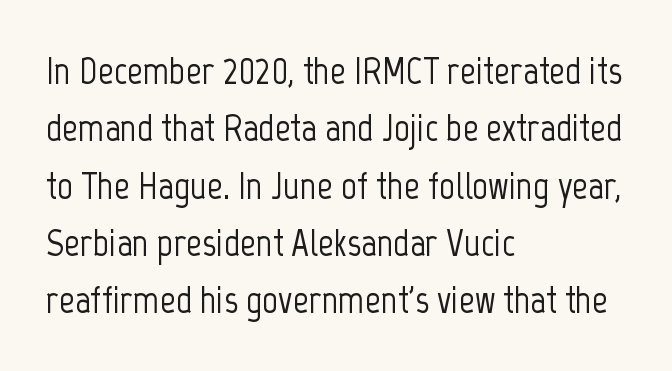
The image shows 39 px condensed sans-serif type, upright; set left-aligned, normal line spacing (1.47x), normal letter spacing, not underlined; low stroke contrast and a medium x-height.
